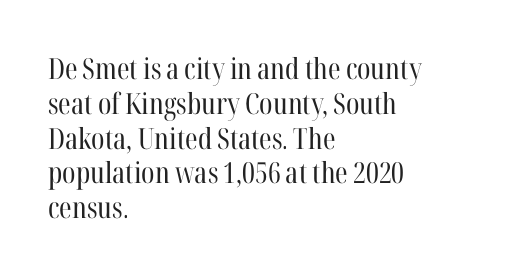
{"serif": "yes", "italic": "no", "bold": "no", "weight": "regular", "width": "condensed", "stroke_contrast": "high", "x_height": "medium", "monospaced": "no", "underline": "no", "align": "left", "line_spacing_ratio": 1.2, "letter_spacing": "normal", "letter_spacing_em": 0.0, "glyph_px": 29}
